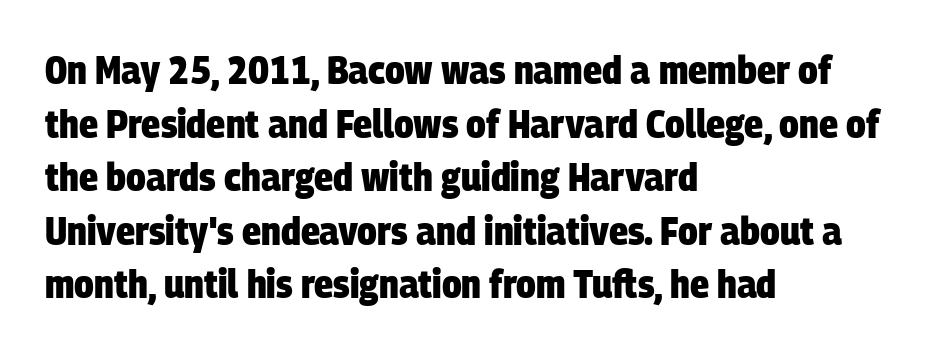
Q: Is the text bold? A: Yes.
Q: Is the typeface a serif or a sans-serif typeface? A: Sans-serif.
Q: Is the text underlined? A: No.
Q: How is the paragraph aligned? A: Left-aligned.
Q: Is the spacing between letters normal or unusually wide? A: Normal.
Q: Is the spacing between lines tight, normal or loose? A: Normal.
Q: Width (condensed, normal, or wide)? A: Condensed.
Q: Stroke contrast? A: Low.
Q: x-height? A: Large.
Q: Monospaced? A: No.
